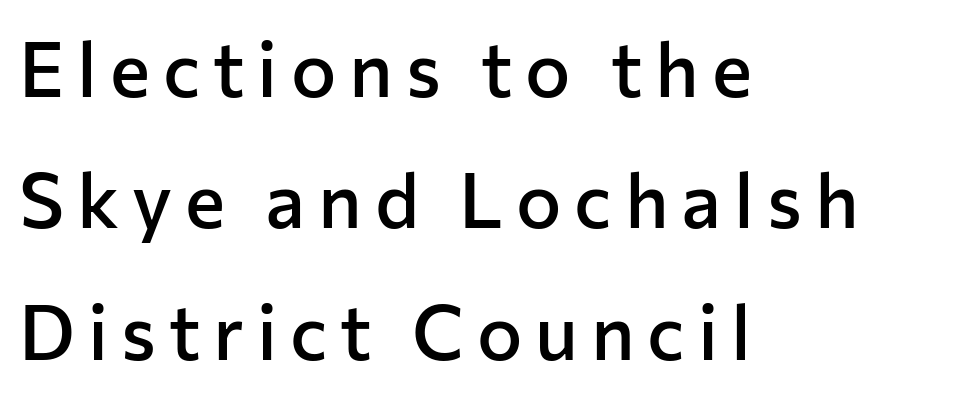
A sans-serif font was chosen for this passage. The rendering uses natural spacing where letterforms have individual widths. Set as a demibold, roughly 600 on the weight scale. This rendering features lettering with no underline. The setting favours the left margin, as ordinary paragraphs usually do. Upright lettering throughout.
